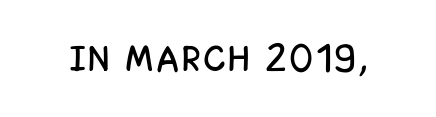
The image shows 36 px condensed sans-serif type, upright; set not underlined; low stroke contrast and a large x-height.
